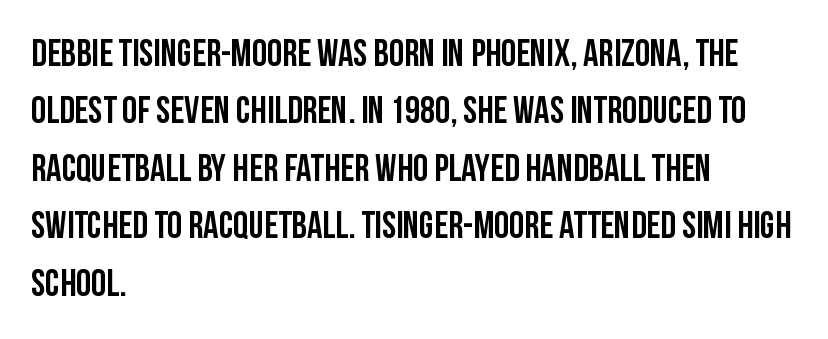
The passage shown stacks its lines at a standard gap. Decoration check: the copy has no underline. Every row of glyphs begins at an identical x-position on the left. Is the letter spacing exaggerated? No — it looks like the ordinary default. You could not count columns in this text — the font is proportionally spaced. The glyphs in this specimen are sans serif.
